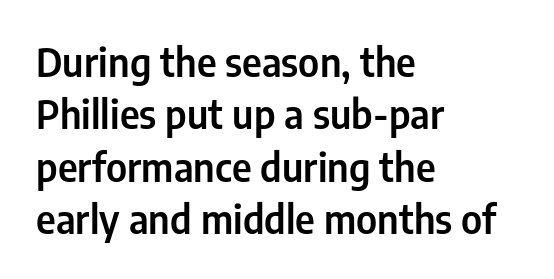
{"serif": "no", "italic": "no", "width": "condensed", "stroke_contrast": "low", "x_height": "medium", "monospaced": "no", "underline": "no", "align": "left", "line_spacing": "normal", "line_spacing_ratio": 1.34, "letter_spacing": "normal", "letter_spacing_em": 0.0, "glyph_px": 39}
